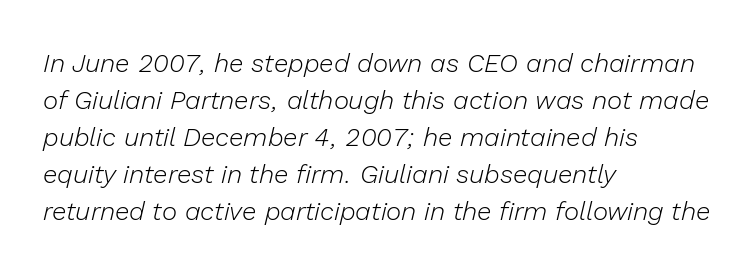
The passage shown is not bold in any degree. Short and long lines alike share a common starting point at left. This sample keeps an unexceptional amount of space between lines. You could call the tracking neutral — neither tight nor loose. Style check: oblique. Any mark beneath the type? The region is blank.
